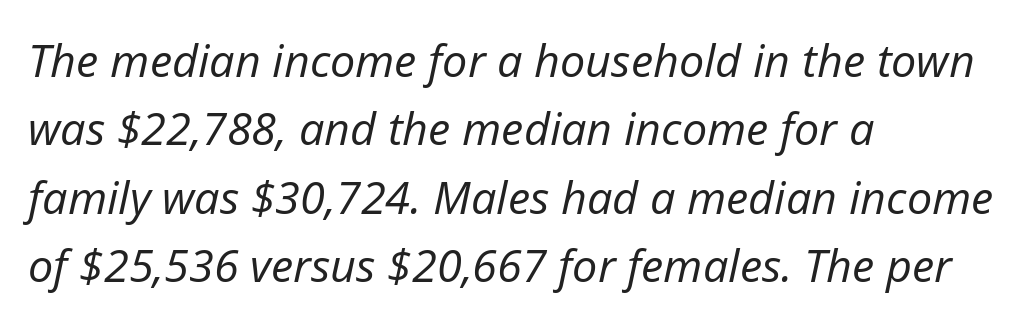
Caption: multi-line text, flush left, ragged right. What's the leading like? Ordinary, nothing unusual. Descenders hang freely into open space. The letters look calm and open, with moderate or lighter stems. Designer's note — italics engaged.
